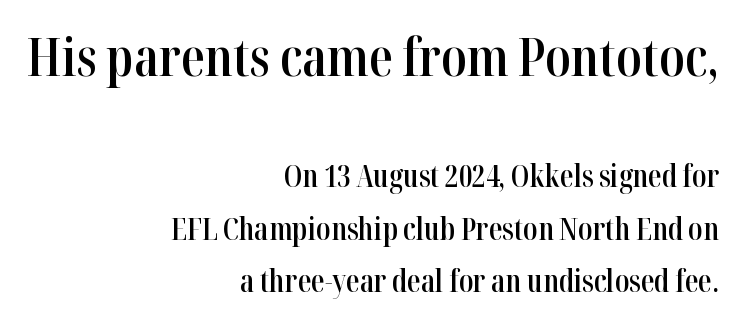
Q: Is the text bold? A: Semi-bold.
Q: Is the text italic (slanted)? A: No, it is upright.
Q: Is the typeface a serif or a sans-serif typeface? A: Serif.
Q: Is the text underlined? A: No.
Q: How is the paragraph aligned? A: Right-aligned.
Q: Is the spacing between letters normal or unusually wide? A: Normal.
Q: Which block of text is set in a larger size, the first (top) or the second (bottom)? A: The first (top) one.
Q: Width (condensed, normal, or wide)? A: Condensed.
Q: Stroke contrast? A: High.
Q: x-height? A: Medium.
Q: Monospaced? A: No.
